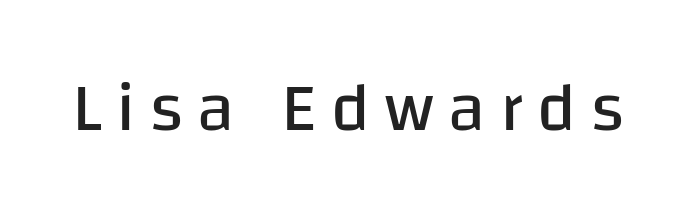
{"serif": "no", "italic": "no", "bold": "no", "weight": "regular", "width": "normal", "stroke_contrast": "low", "x_height": "large", "monospaced": "no", "underline": "no", "letter_spacing": "wide", "letter_spacing_em": 0.21, "glyph_px": 69}
